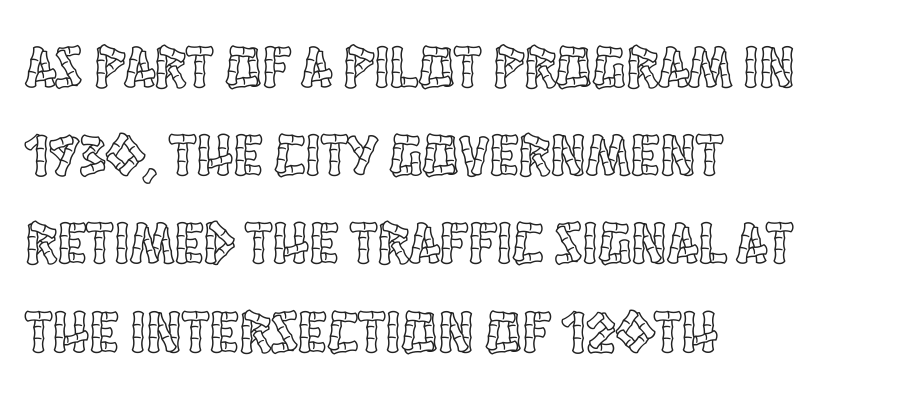
{"italic": "no", "width": "condensed", "x_height": "large", "monospaced": "no", "underline": "no", "align": "left", "line_spacing": "normal", "line_spacing_ratio": 1.47, "letter_spacing": "normal", "letter_spacing_em": 0.0, "glyph_px": 60}
